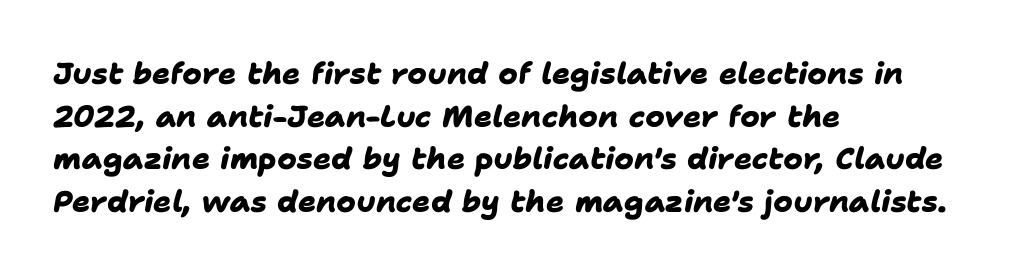
The setting favours the left margin, as ordinary paragraphs usually do. Varying glyph widths throughout — classic text-font behaviour. The rendering keeps characters at their native spacing. These lines are composed in type without serifs. Thick stems and heavy bowls — unmistakably bold. Unmarked baselines from the first word to the last.
